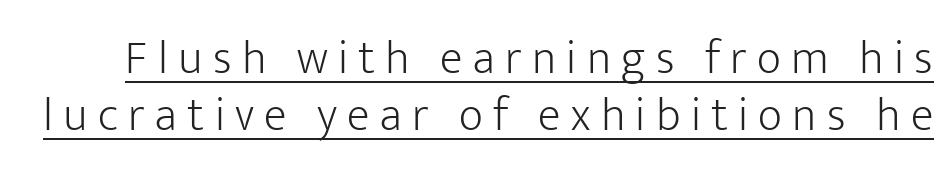
Q: Is the text bold? A: No.
Q: Is the text italic (slanted)? A: No, it is upright.
Q: Is the typeface a serif or a sans-serif typeface? A: Sans-serif.
Q: Is the text underlined? A: Yes.
Q: Is the spacing between letters normal or unusually wide? A: Unusually wide.
Q: Width (condensed, normal, or wide)? A: Normal.
Q: Stroke contrast? A: Low.
Q: x-height? A: Medium.
Q: Monospaced? A: No.
